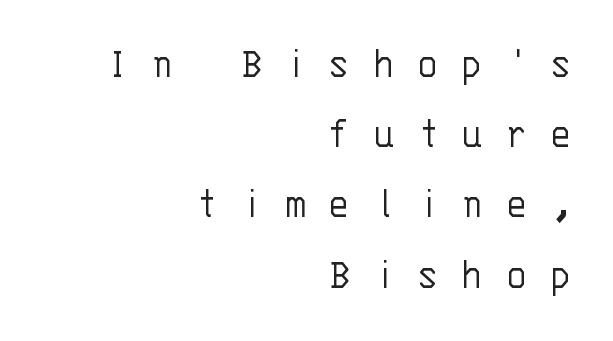
{"serif": "no", "italic": "no", "bold": "no", "weight": "light", "width": "normal", "stroke_contrast": "low", "x_height": "large", "monospaced": "yes", "underline": "no", "align": "right", "line_spacing": "normal", "line_spacing_ratio": 1.56, "letter_spacing": "wide", "letter_spacing_em": 0.5, "glyph_px": 45}
